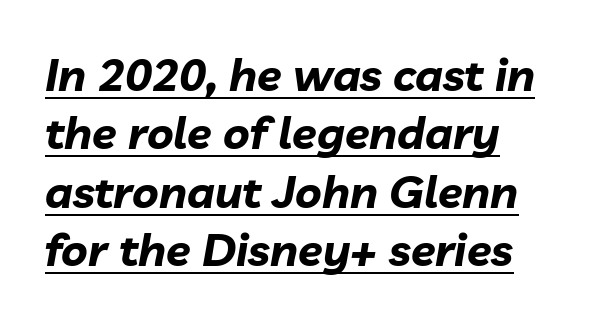
Students, observe: this is what conventionally led text looks like. Every row of glyphs begins at an identical x-position on the left. This is underlined copy, the kind a proofreader might mark for attention. Note the varied advance widths — an 'i' is clearly narrower than an 'm'. Each word holds together tightly as a unit, with standard inter-letter gaps.
